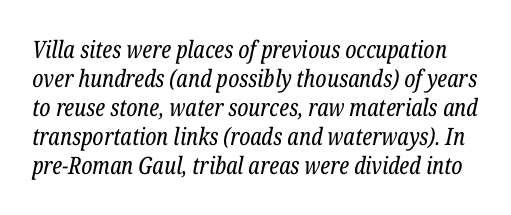
Ink coverage per letter is moderate at most. The face used here is rendered with its standard letterfit. Rendered with sloped, italic letterforms. Quick note: underline off.
